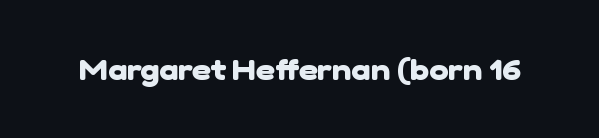
Q: Is the text bold? A: Yes.
Q: Is the typeface a serif or a sans-serif typeface? A: Sans-serif.
Q: Is the text underlined? A: No.
Q: Is the spacing between letters normal or unusually wide? A: Normal.
Q: Width (condensed, normal, or wide)? A: Normal.
Q: Stroke contrast? A: Low.
Q: x-height? A: Medium.
Q: Monospaced? A: No.
